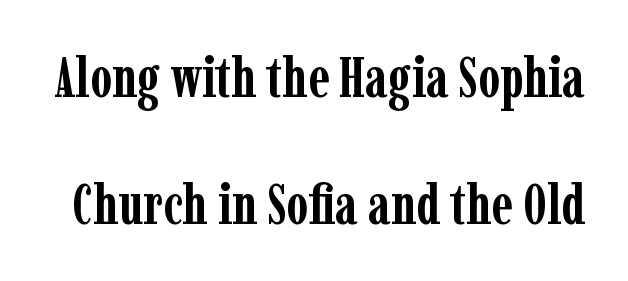
Q: Is the text bold? A: Yes.
Q: Is the text italic (slanted)? A: No, it is upright.
Q: Is the typeface a serif or a sans-serif typeface? A: Serif.
Q: Is the text underlined? A: No.
Q: Is the spacing between letters normal or unusually wide? A: Normal.
Q: Is the spacing between lines tight, normal or loose? A: Loose.
Q: Width (condensed, normal, or wide)? A: Condensed.
Q: Stroke contrast? A: Low.
Q: x-height? A: Medium.
Q: Monospaced? A: No.
